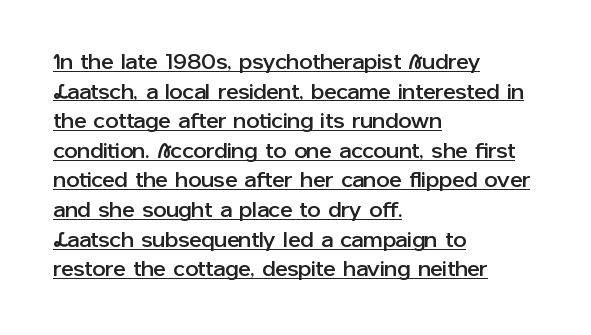
Left-aligned paragraph, ragged on the right. It's the straight-up-and-down kind of type. Does a line run under the words? Yes, clearly. Compared with typical body copy, the letter spacing here is the same.
